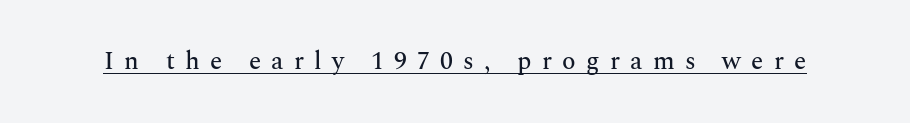
Does the lettering tilt? It doesn't — this is upright. Inter-character spacing is expanded well beyond the font's built-in metrics. The typesetter has applied underlining to the passage shown.
